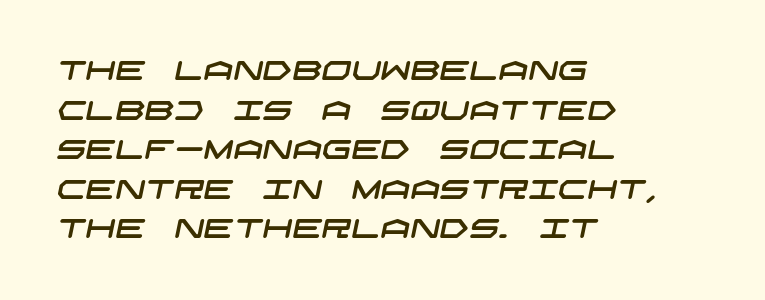
The passage shown is not underscored anywhere. Regarding leading, the lines here are spaced in the standard way. Line starts are locked; line ends wander. No extra tracking has been applied to these lines.
